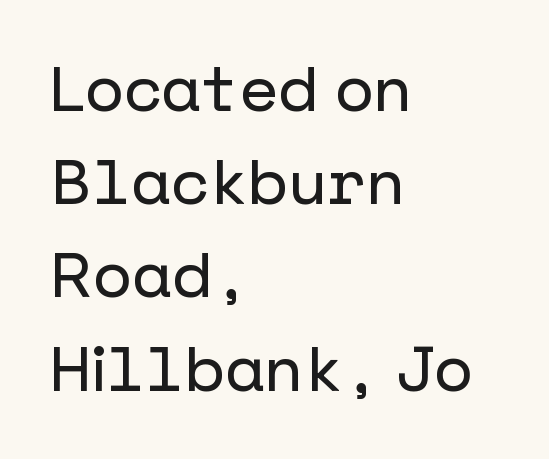
Q: Is the text italic (slanted)? A: No, it is upright.
Q: Is the typeface a serif or a sans-serif typeface? A: Sans-serif.
Q: Is the text underlined? A: No.
Q: How is the paragraph aligned? A: Left-aligned.
Q: Is the spacing between letters normal or unusually wide? A: Normal.
Q: Is the spacing between lines tight, normal or loose? A: Normal.
Q: Width (condensed, normal, or wide)? A: Normal.
Q: Stroke contrast? A: Low.
Q: x-height? A: Medium.
